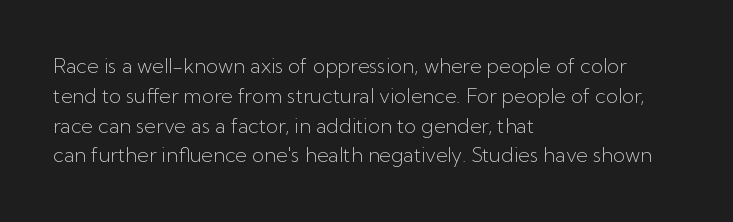
{"italic": "no", "bold": "no", "underline": "no", "align": "left", "line_spacing": "normal", "line_spacing_ratio": 1.49, "letter_spacing": "normal", "letter_spacing_em": 0.0, "glyph_px": 20}
